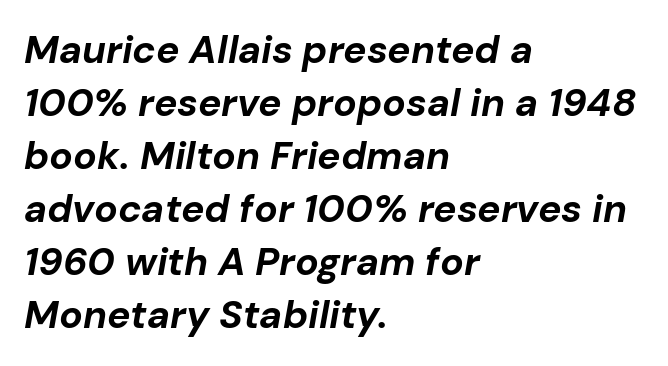
A classic flush-left, rag-right setting is used for this passage. Quick note: interline space is typical. Descenders are the only things crossing below the line. These lines are rendered in a variable-pitch font. Looking at the ascenders, they clearly lean. Spacing between characters is what you'd get straight out of the box.
